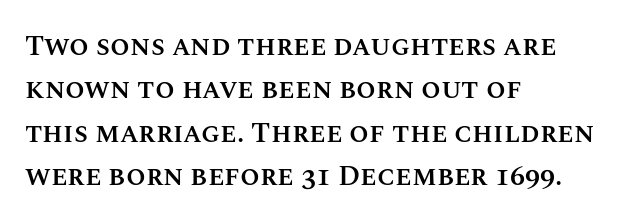
Q: Is the text bold? A: Semi-bold.
Q: Is the text italic (slanted)? A: No, it is upright.
Q: Is the text underlined? A: No.
Q: How is the paragraph aligned? A: Left-aligned.
Q: Is the spacing between letters normal or unusually wide? A: Normal.
Q: Is the spacing between lines tight, normal or loose? A: Normal.
Q: Width (condensed, normal, or wide)? A: Normal.
Q: Stroke contrast? A: Medium.
Q: x-height? A: Large.
Q: Monospaced? A: No.
